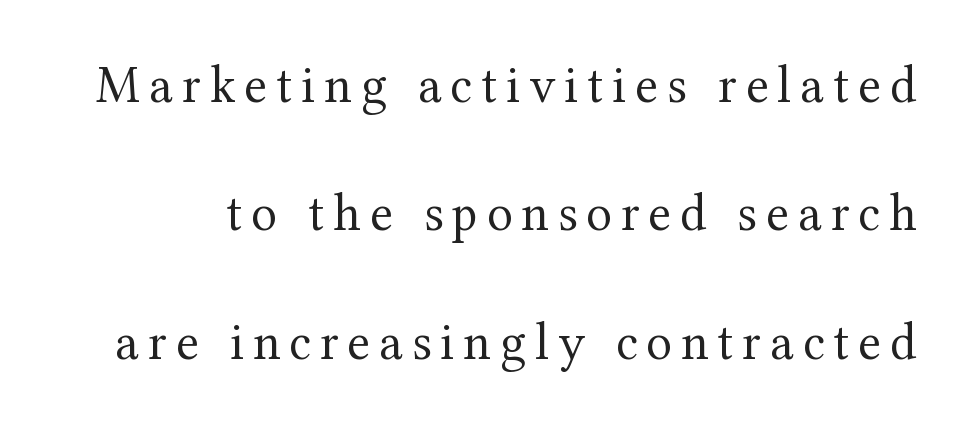
Q: Is the text bold? A: No.
Q: Is the text italic (slanted)? A: No, it is upright.
Q: Is the typeface a serif or a sans-serif typeface? A: Serif.
Q: Is the text underlined? A: No.
Q: Is the spacing between lines tight, normal or loose? A: Loose.
Q: Width (condensed, normal, or wide)? A: Normal.
Q: Stroke contrast? A: Medium.
Q: x-height? A: Medium.
Q: Monospaced? A: No.
